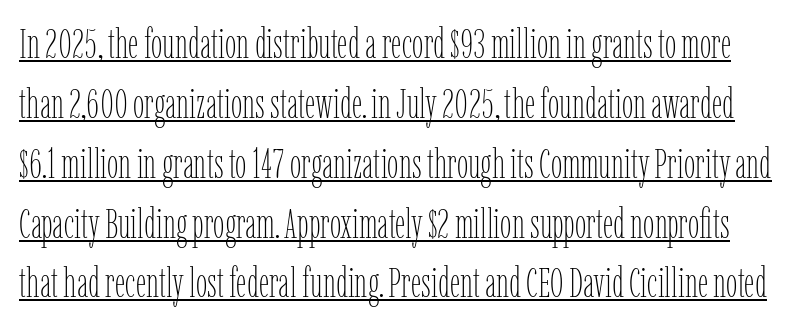
{"italic": "no", "bold": "no", "weight": "thin", "width": "condensed", "stroke_contrast": "low", "x_height": "medium", "monospaced": "no", "underline": "yes", "line_spacing": "normal", "line_spacing_ratio": 1.46, "letter_spacing": "normal", "letter_spacing_em": 0.0, "glyph_px": 41}
